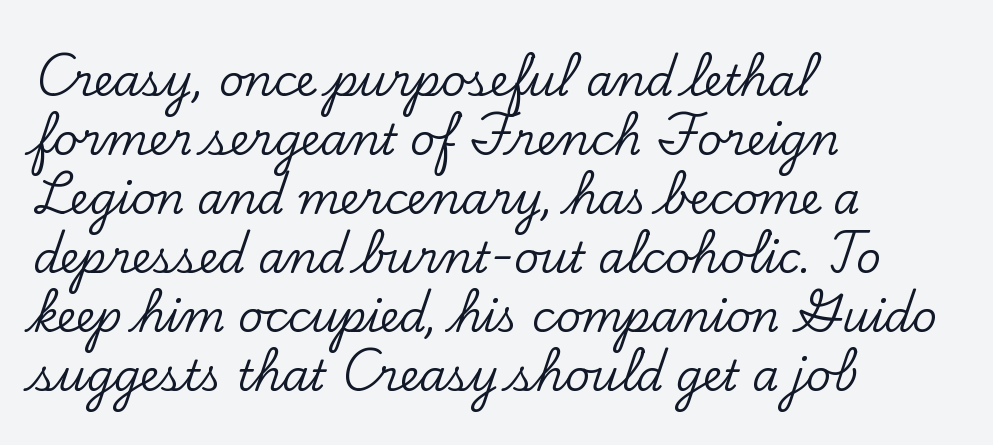
Q: Is the text italic (slanted)? A: Yes.
Q: Is the typeface a serif or a sans-serif typeface? A: Serif.
Q: Is the text underlined? A: No.
Q: How is the paragraph aligned? A: Left-aligned.
Q: Is the spacing between letters normal or unusually wide? A: Normal.
Q: Is the spacing between lines tight, normal or loose? A: Normal.
Q: Width (condensed, normal, or wide)? A: Normal.
Q: Stroke contrast? A: Low.
Q: x-height? A: Small.
Q: Monospaced? A: No.
